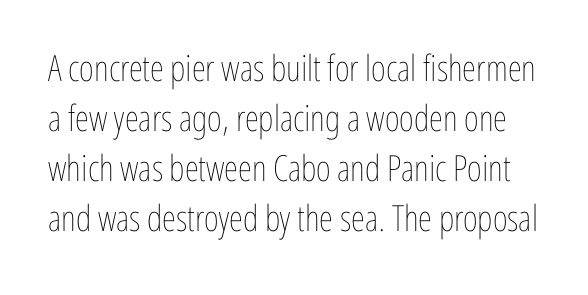
Q: Is the text bold? A: No.
Q: Is the text italic (slanted)? A: No, it is upright.
Q: Is the text underlined? A: No.
Q: Is the spacing between letters normal or unusually wide? A: Normal.
Q: Is the spacing between lines tight, normal or loose? A: Normal.
Q: Width (condensed, normal, or wide)? A: Condensed.
Q: Stroke contrast? A: Low.
Q: x-height? A: Medium.
Q: Monospaced? A: No.
